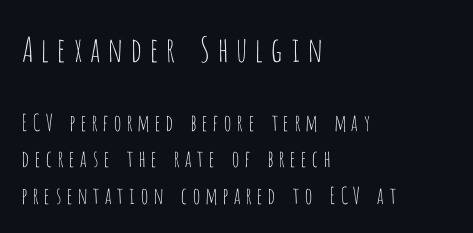
Each new line begins a customary step beneath the previous one. A bare baseline throughout the passage. Varying glyph widths throughout — classic text-font behaviour. Nope, no serifs anywhere on these letters.
